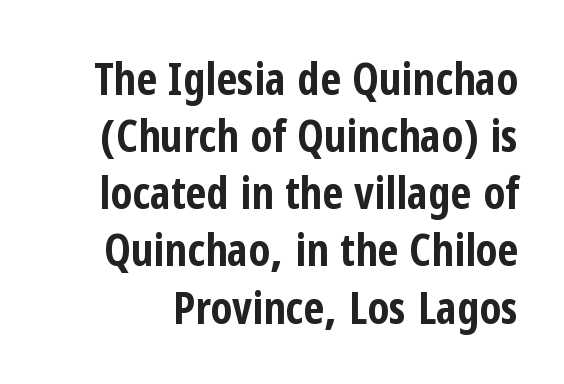
Q: Is the text bold? A: Yes.
Q: Is the text italic (slanted)? A: No, it is upright.
Q: Is the typeface a serif or a sans-serif typeface? A: Sans-serif.
Q: Is the text underlined? A: No.
Q: Is the spacing between letters normal or unusually wide? A: Normal.
Q: Is the spacing between lines tight, normal or loose? A: Normal.
Q: Width (condensed, normal, or wide)? A: Condensed.
Q: Stroke contrast? A: Low.
Q: x-height? A: Medium.
Q: Monospaced? A: No.
